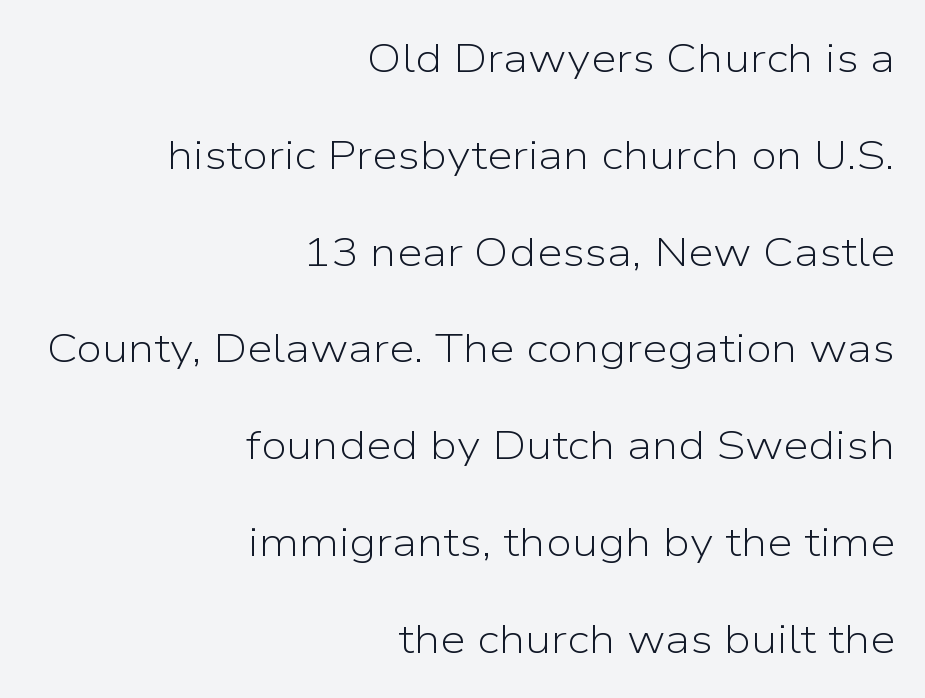
Teacher's note: observe the even right margin — that is flush-right alignment. Each word holds together tightly as a unit, with standard inter-letter gaps. Does the type have serifs? No, each stem ends abruptly. Whoever set this chose breathing room over compactness in the vertical rhythm. Style check: upright. On a weight scale, this lands at 450 or below.
